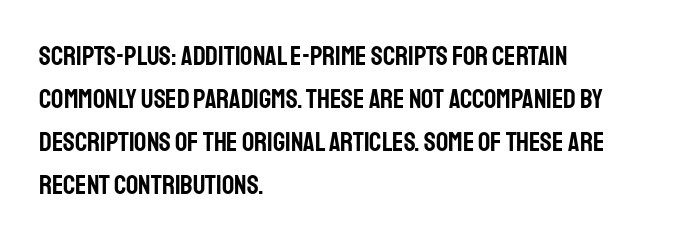
{"italic": "no", "underline": "no", "align": "left", "line_spacing": "normal", "line_spacing_ratio": 1.59, "letter_spacing": "normal", "letter_spacing_em": 0.0, "glyph_px": 27}
